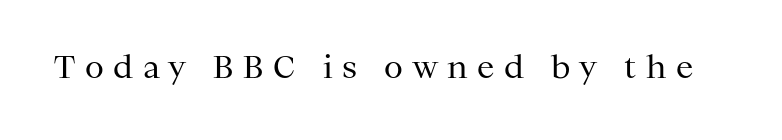
Q: Is the text bold? A: No.
Q: Is the text italic (slanted)? A: No, it is upright.
Q: Is the typeface a serif or a sans-serif typeface? A: Serif.
Q: Is the text underlined? A: No.
Q: Is the spacing between letters normal or unusually wide? A: Unusually wide.
Q: Width (condensed, normal, or wide)? A: Normal.
Q: Stroke contrast? A: Medium.
Q: x-height? A: Medium.
Q: Monospaced? A: No.
